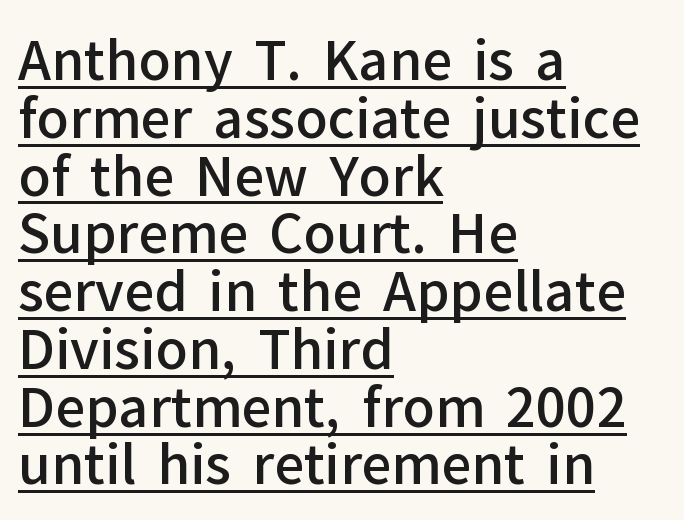
Q: Is the text bold? A: Semi-bold.
Q: Is the text italic (slanted)? A: No, it is upright.
Q: Is the typeface a serif or a sans-serif typeface? A: Sans-serif.
Q: Is the text underlined? A: Yes.
Q: How is the paragraph aligned? A: Left-aligned.
Q: Is the spacing between letters normal or unusually wide? A: Normal.
Q: Is the spacing between lines tight, normal or loose? A: Tight.
Q: Width (condensed, normal, or wide)? A: Normal.
Q: Stroke contrast? A: Low.
Q: x-height? A: Medium.
Q: Monospaced? A: No.
